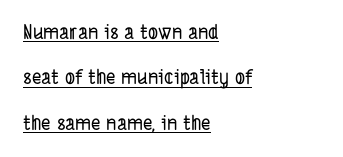
{"underline": "yes", "align": "left", "line_spacing": "loose", "line_spacing_ratio": 2.27, "letter_spacing": "normal", "letter_spacing_em": 0.0, "glyph_px": 20}
